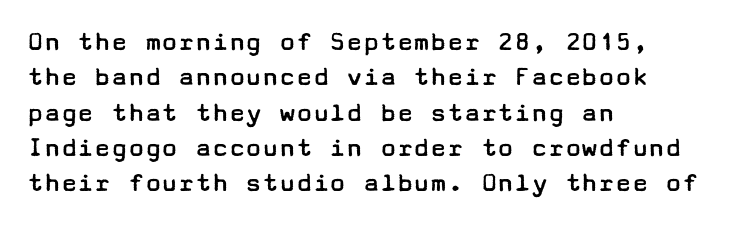
Q: Is the text bold? A: No.
Q: Is the text italic (slanted)? A: No, it is upright.
Q: Is the typeface a serif or a sans-serif typeface? A: Sans-serif.
Q: Is the text underlined? A: No.
Q: How is the paragraph aligned? A: Left-aligned.
Q: Is the spacing between letters normal or unusually wide? A: Normal.
Q: Is the spacing between lines tight, normal or loose? A: Normal.
Q: Width (condensed, normal, or wide)? A: Wide.
Q: Stroke contrast? A: Low.
Q: x-height? A: Medium.
